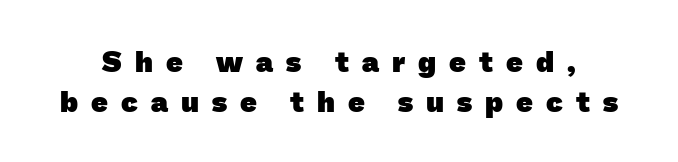
Q: Is the text bold? A: Yes.
Q: Is the typeface a serif or a sans-serif typeface? A: Sans-serif.
Q: Is the text underlined? A: No.
Q: Is the spacing between letters normal or unusually wide? A: Unusually wide.
Q: Is the spacing between lines tight, normal or loose? A: Normal.
Q: Width (condensed, normal, or wide)? A: Normal.
Q: Stroke contrast? A: Low.
Q: x-height? A: Medium.
Q: Monospaced? A: No.
